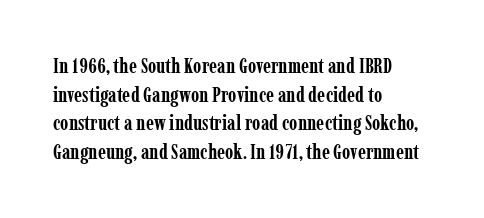
Q: Is the text bold? A: Yes.
Q: Is the text italic (slanted)? A: No, it is upright.
Q: Is the text underlined? A: No.
Q: How is the paragraph aligned? A: Left-aligned.
Q: Is the spacing between letters normal or unusually wide? A: Normal.
Q: Is the spacing between lines tight, normal or loose? A: Normal.
